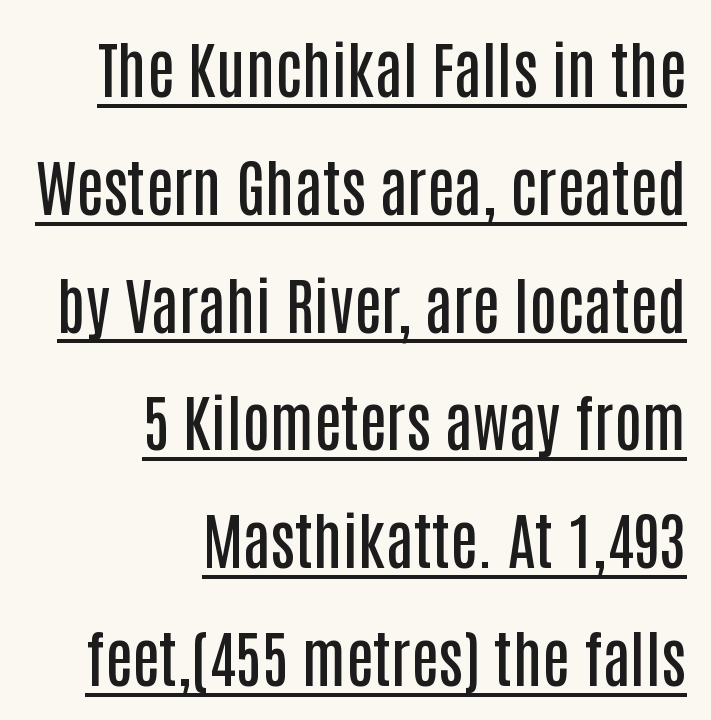
{"serif": "no", "italic": "no", "bold": "semi", "weight": "semibold", "width": "condensed", "stroke_contrast": "low", "x_height": "large", "monospaced": "no", "underline": "yes", "align": "right", "line_spacing": "loose", "line_spacing_ratio": 1.9, "letter_spacing": "normal", "letter_spacing_em": 0.0, "glyph_px": 62}
